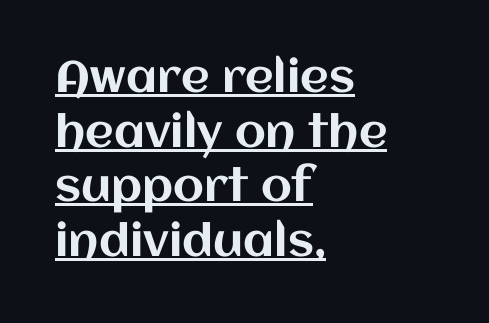
The letters stand straight up with perfectly vertical stems. Spacing between characters is what you'd get straight out of the box. Caption: multi-line text, flush left, ragged right. Students, observe the line beneath the letters — that is underlining. Varying glyph widths throughout — classic text-font behaviour.
